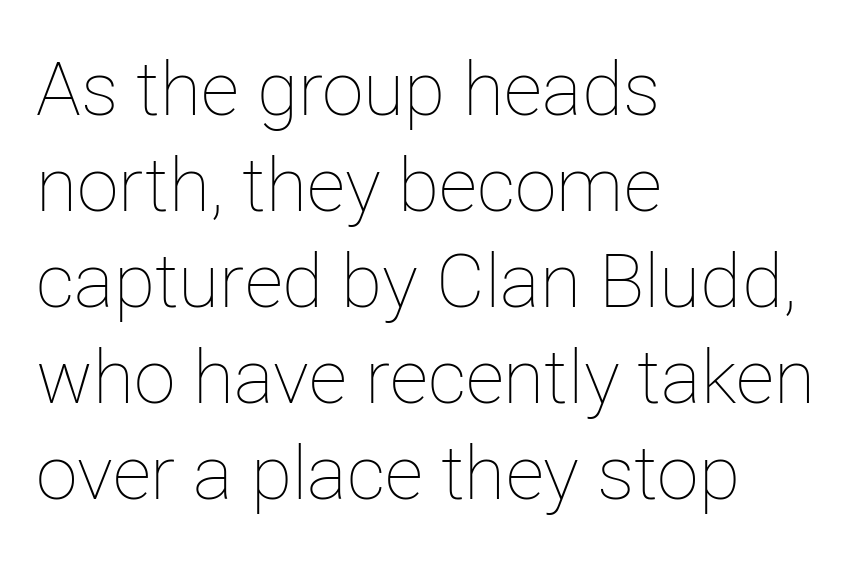
Q: Is the text bold? A: No.
Q: Is the text italic (slanted)? A: No, it is upright.
Q: Is the text underlined? A: No.
Q: How is the paragraph aligned? A: Left-aligned.
Q: Is the spacing between letters normal or unusually wide? A: Normal.
Q: Is the spacing between lines tight, normal or loose? A: Normal.
Q: Width (condensed, normal, or wide)? A: Normal.
Q: Stroke contrast? A: Low.
Q: x-height? A: Medium.
Q: Monospaced? A: No.
